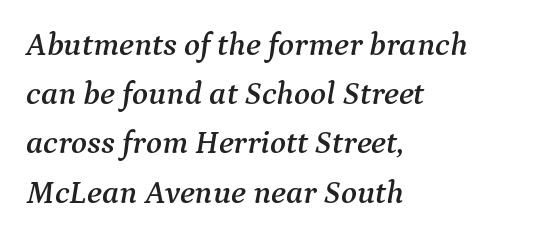
The image shows 33 px serif type, italic (leaning right); set left-aligned, normal line spacing (1.49x), normal letter spacing, not underlined; medium stroke contrast and a medium x-height.
